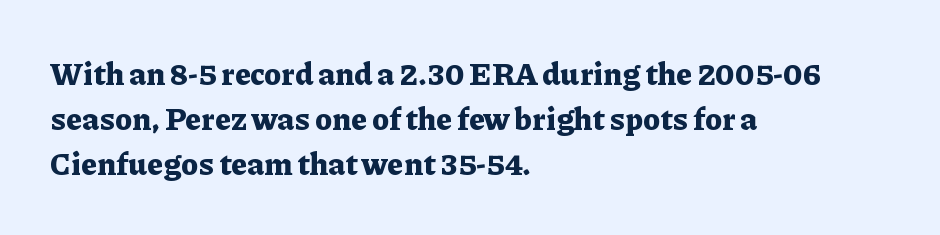
Q: Is the text bold? A: Yes.
Q: Is the text italic (slanted)? A: No, it is upright.
Q: Is the typeface a serif or a sans-serif typeface? A: Serif.
Q: Is the text underlined? A: No.
Q: How is the paragraph aligned? A: Left-aligned.
Q: Is the spacing between letters normal or unusually wide? A: Normal.
Q: Is the spacing between lines tight, normal or loose? A: Normal.
Q: Width (condensed, normal, or wide)? A: Normal.
Q: Stroke contrast? A: Low.
Q: x-height? A: Medium.
Q: Monospaced? A: No.
